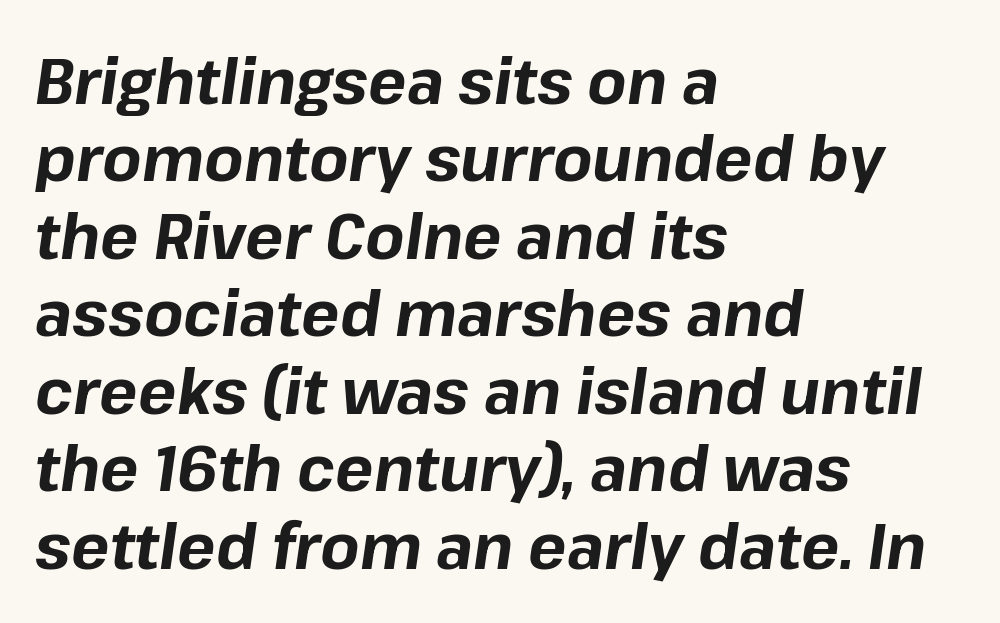
{"italic": "yes", "lean": "right", "slant_degrees": 8, "bold": "yes", "weight": "bold", "width": "normal", "stroke_contrast": "low", "x_height": "medium", "monospaced": "no", "underline": "no", "align": "left", "line_spacing_ratio": 1.21, "letter_spacing": "normal", "letter_spacing_em": 0.0, "glyph_px": 64}
